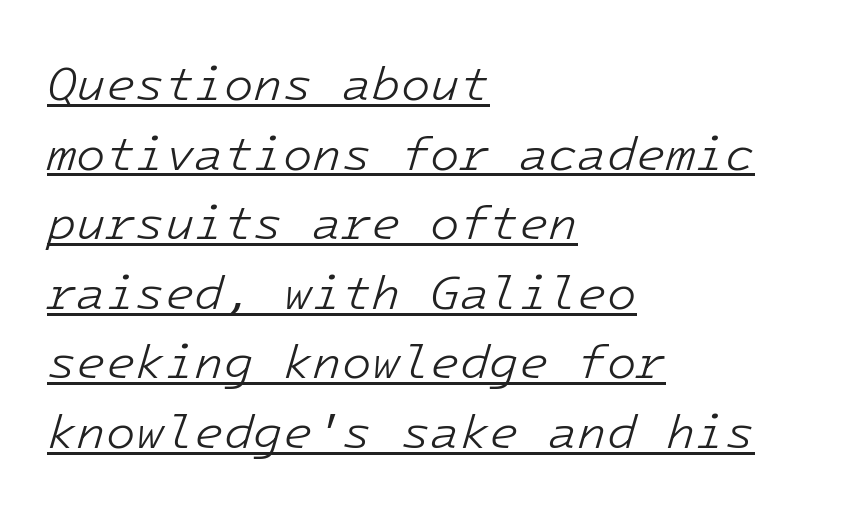
The strokes are not fattened; the text isn't bold. Honestly, the row spacing looks completely unremarkable. Casual observation: everything's shoved over to the left. Underlining? Definitely there. There's an unmistakable incline to the writing here.
